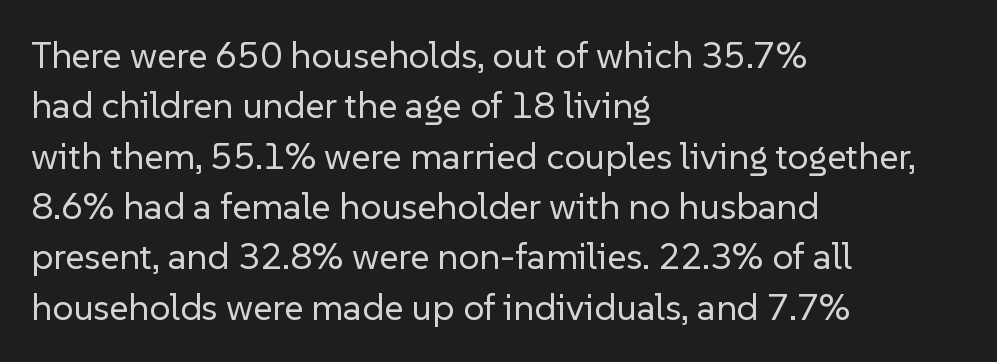
The image shows 37 px regular-weight sans-serif type, upright; set left-aligned, normal line spacing (1.36x), normal letter spacing, not underlined; low stroke contrast and a medium x-height.
